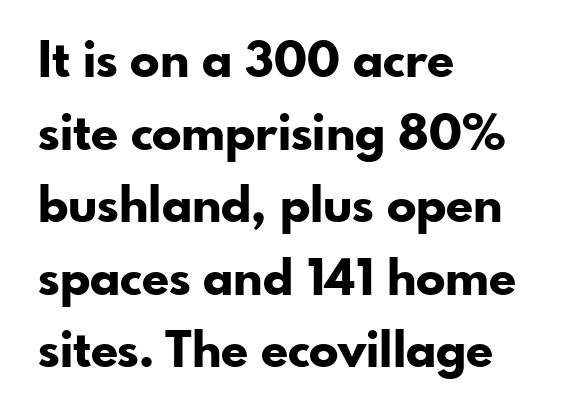
This sample is left-justified, so line endings fall wherever the words run out. You'd pick this weight for a headline — it's a proper bold. The space directly below the letters is spotless. A typesetter would call this proportional, since set widths differ per character. A typesetter would label this face a sans. A typesetter would mark this as roman, not italic.
